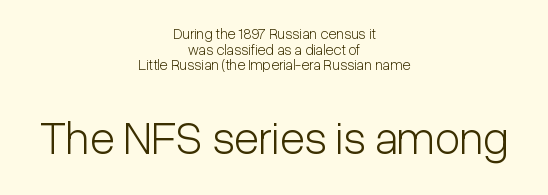
Counters stay open thanks to moderate or lighter strokes. In terms of letterspacing, this is plain default setting. If you measured baseline to baseline, you'd find a short distance. Anything drawn beneath the words? Only blank space.
